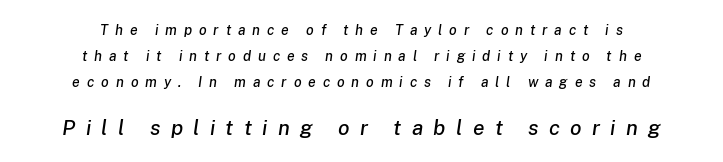
These lines are centered, leaving both edges ragged. Slanted lettering throughout. Bare-footed words on every line. A typesetter would call this heavily tracked-out type. Type size steps up from the first block to the second.
